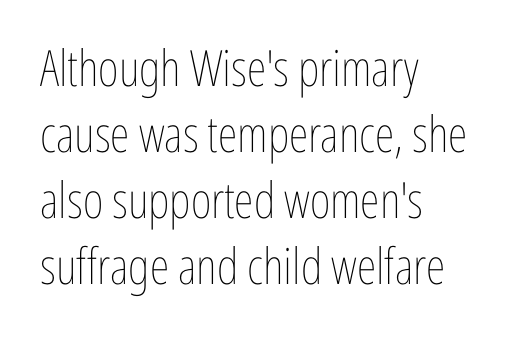
Stem width sits at or under what a default text font uses. Each letter keeps its own natural width here, so spacing adapts to shape. The gaps between neighbouring characters are ordinary and unremarkable. This is the regular roman posture of the typeface. The lines are quadded left. Notice how descenders clear the ascenders below comfortably — that's standard leading.
